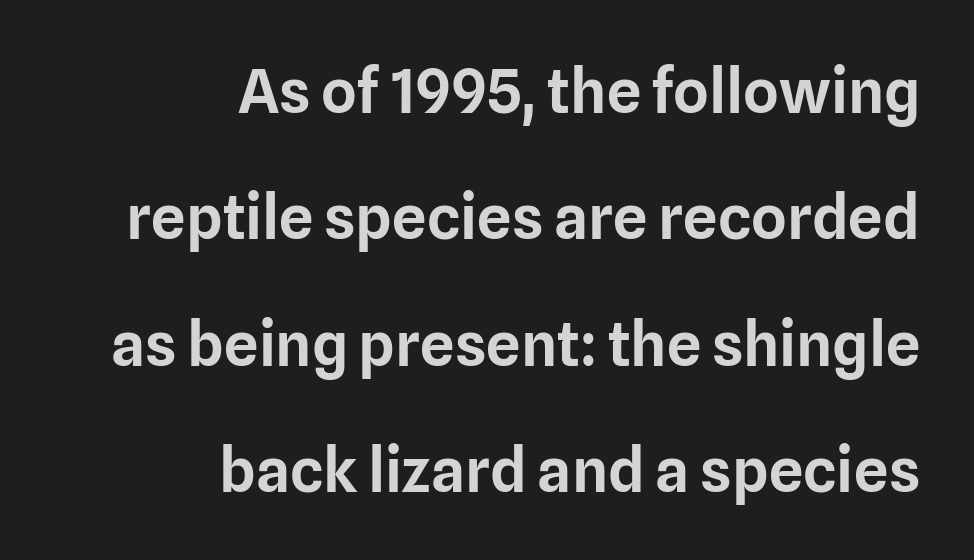
{"serif": "no", "italic": "no", "width": "normal", "stroke_contrast": "low", "x_height": "medium", "monospaced": "no", "underline": "no", "align": "right", "line_spacing": "loose", "line_spacing_ratio": 2.07, "letter_spacing": "normal", "letter_spacing_em": 0.0, "glyph_px": 61}
